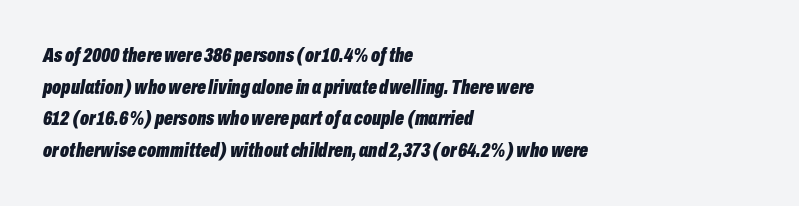
Q: Is the text bold? A: Yes.
Q: Is the text italic (slanted)? A: Yes, it leans right by about 10 degrees.
Q: Is the text underlined? A: No.
Q: How is the paragraph aligned? A: Left-aligned.
Q: Is the spacing between letters normal or unusually wide? A: Normal.
Q: Is the spacing between lines tight, normal or loose? A: Normal.
